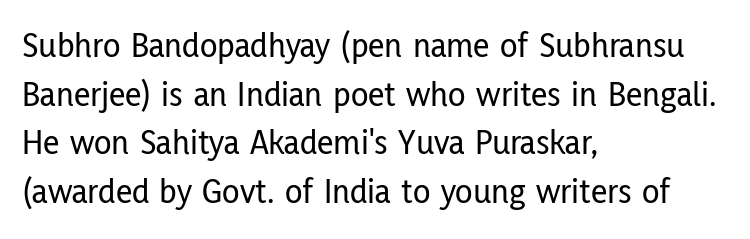
The image shows 36 px condensed sans-serif type, upright; set left-aligned, normal line spacing (1.35x), normal letter spacing, not underlined; low stroke contrast and a medium x-height.
